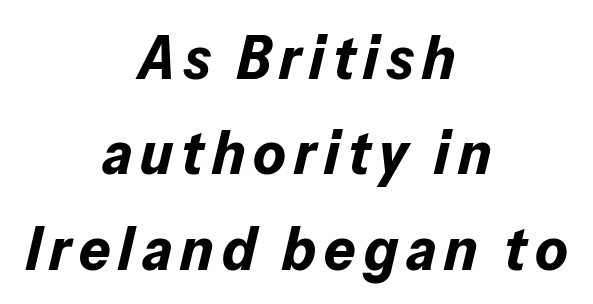
Q: Is the text bold? A: Yes.
Q: Is the text italic (slanted)? A: Yes, it leans right by about 13 degrees.
Q: Is the text underlined? A: No.
Q: How is the paragraph aligned? A: Centered.
Q: Is the spacing between lines tight, normal or loose? A: Normal.
Q: Width (condensed, normal, or wide)? A: Normal.
Q: Stroke contrast? A: Low.
Q: x-height? A: Medium.
Q: Monospaced? A: No.
